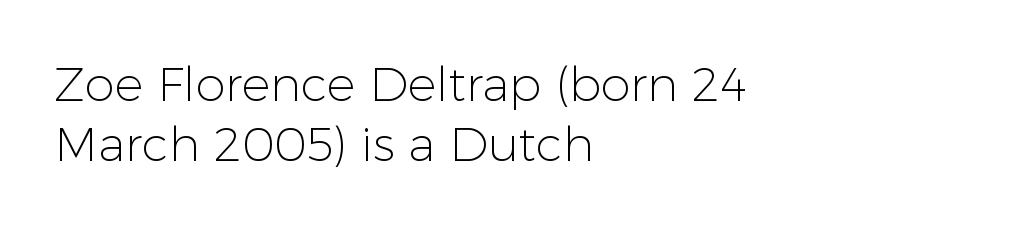
Q: Is the text bold? A: No.
Q: Is the text italic (slanted)? A: No, it is upright.
Q: Is the typeface a serif or a sans-serif typeface? A: Sans-serif.
Q: Is the text underlined? A: No.
Q: How is the paragraph aligned? A: Left-aligned.
Q: Is the spacing between letters normal or unusually wide? A: Normal.
Q: Width (condensed, normal, or wide)? A: Normal.
Q: Stroke contrast? A: Low.
Q: x-height? A: Medium.
Q: Monospaced? A: No.
